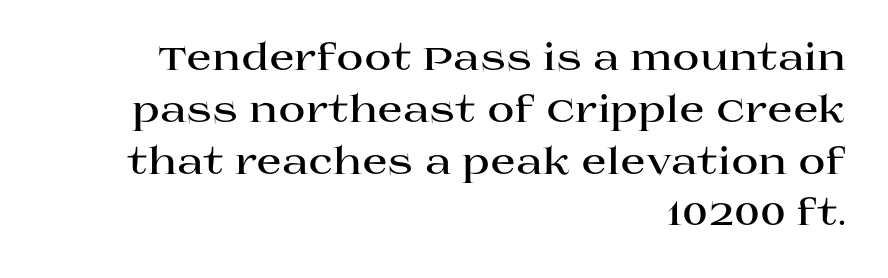
{"serif": "yes", "italic": "no", "bold": "yes", "weight": "bold", "width": "wide", "stroke_contrast": "high", "x_height": "large", "monospaced": "no", "underline": "no", "align": "right", "line_spacing": "normal", "line_spacing_ratio": 1.4, "letter_spacing": "normal", "letter_spacing_em": 0.0, "glyph_px": 37}
